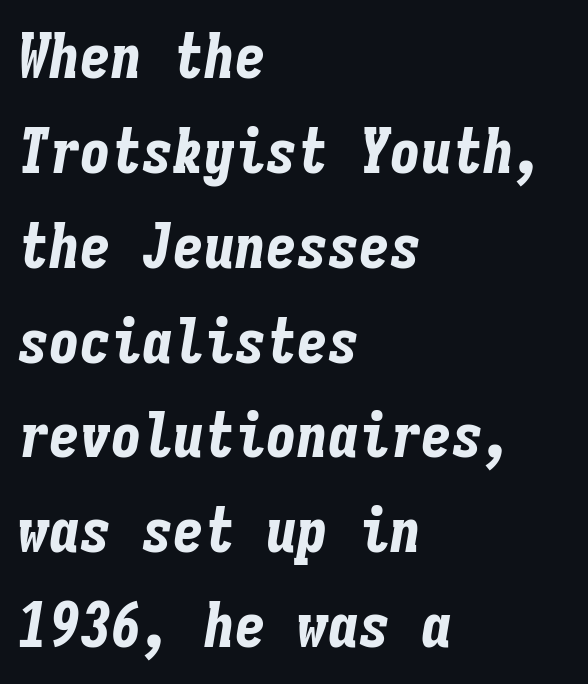
Q: Is the text bold? A: Yes.
Q: Is the text italic (slanted)? A: Yes, it leans right by about 9 degrees.
Q: Is the text underlined? A: No.
Q: How is the paragraph aligned? A: Left-aligned.
Q: Is the spacing between letters normal or unusually wide? A: Normal.
Q: Is the spacing between lines tight, normal or loose? A: Normal.
Q: Width (condensed, normal, or wide)? A: Condensed.
Q: Stroke contrast? A: Low.
Q: x-height? A: Medium.
Q: Monospaced? A: Yes.
